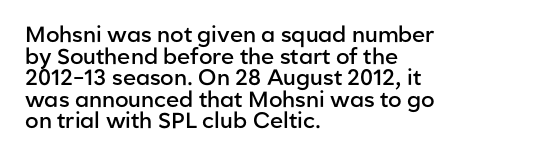
{"italic": "no", "bold": "semi", "underline": "no", "align": "left", "line_spacing": "tight", "line_spacing_ratio": 0.98, "letter_spacing": "normal", "letter_spacing_em": 0.0, "glyph_px": 22}
